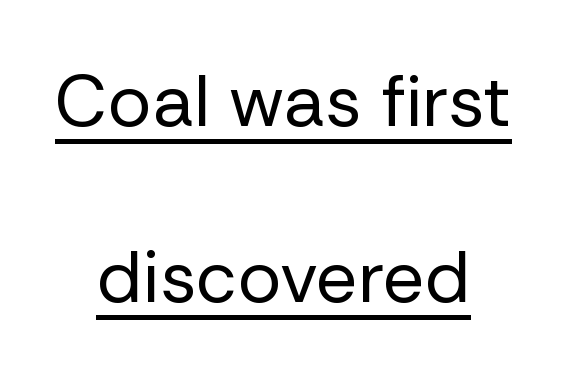
The image shows 73 px regular-weight sans-serif type, upright; set centered, loose line spacing (2.41x), normal letter spacing, underlined; low stroke contrast and a medium x-height.
